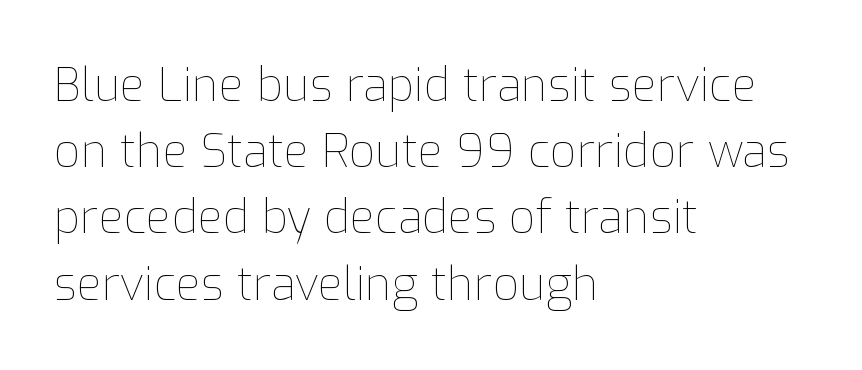
Caption: face not bold, strokes unweighted. The text block is weighted toward the left margin, trailing off unevenly rightward. This rendering leaves character spacing at its baseline value. These lines are rendered in a variable-pitch font.
